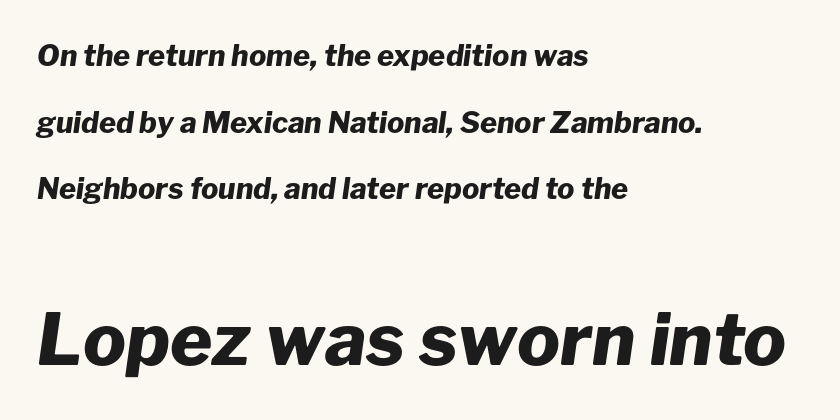
{"italic": "yes", "lean": "right", "slant_degrees": 8, "bold": "yes", "weight": "heavy", "width": "normal", "stroke_contrast": "low", "x_height": "medium", "monospaced": "no", "underline": "no", "align": "left", "line_spacing": "loose", "line_spacing_ratio": 2.3, "letter_spacing": "normal", "letter_spacing_em": 0.0, "larger_block": "second", "size_ratio": 2.48, "glyph_px": 72}
